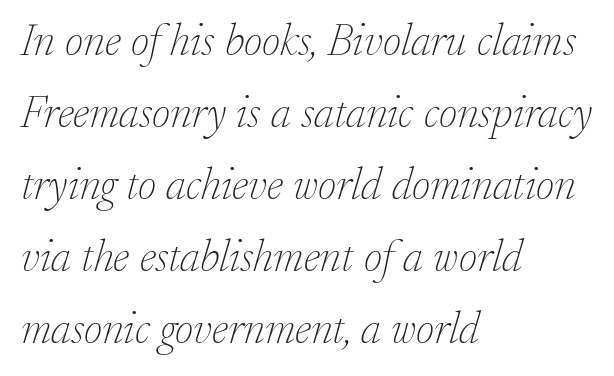
Q: Is the text bold? A: No.
Q: Is the text italic (slanted)? A: Yes, it leans right by about 17 degrees.
Q: Is the typeface a serif or a sans-serif typeface? A: Serif.
Q: Is the text underlined? A: No.
Q: How is the paragraph aligned? A: Left-aligned.
Q: Is the spacing between letters normal or unusually wide? A: Normal.
Q: Is the spacing between lines tight, normal or loose? A: Normal.
Q: Width (condensed, normal, or wide)? A: Normal.
Q: Stroke contrast? A: Low.
Q: x-height? A: Small.
Q: Monospaced? A: No.
